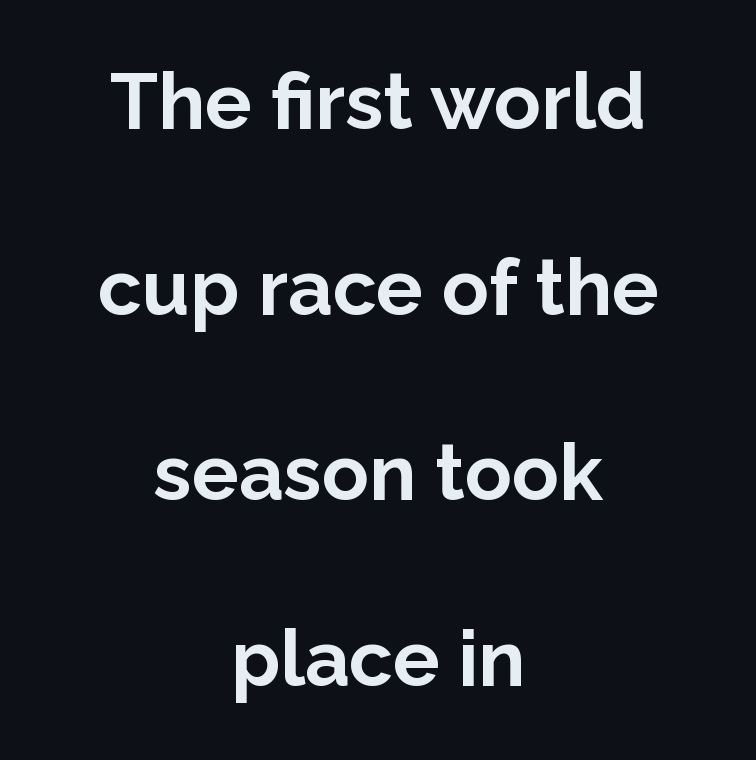
{"serif": "no", "italic": "no", "bold": "yes", "weight": "bold", "width": "normal", "stroke_contrast": "low", "x_height": "medium", "monospaced": "no", "underline": "no", "align": "center", "line_spacing": "loose", "line_spacing_ratio": 2.38, "letter_spacing": "normal", "letter_spacing_em": 0.0, "glyph_px": 78}
